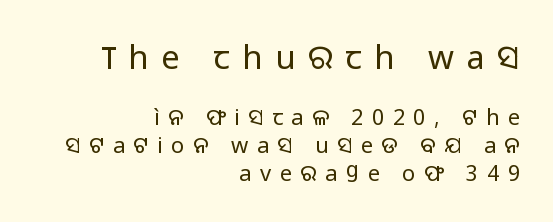
Character widths vary here, with narrow letters taking less room than wide ones. In terms of letterspacing, this is a distinctly airy, spread setting. Right-aligned paragraph, ragged on the left. This layout puts the oversized block above and the modest block below.
